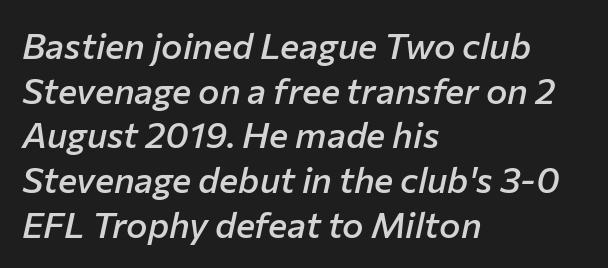
The image shows 36 px semibold type, italic (leaning right); set left-aligned, line spacing 1.24x, normal letter spacing, not underlined; low stroke contrast and a medium x-height.
